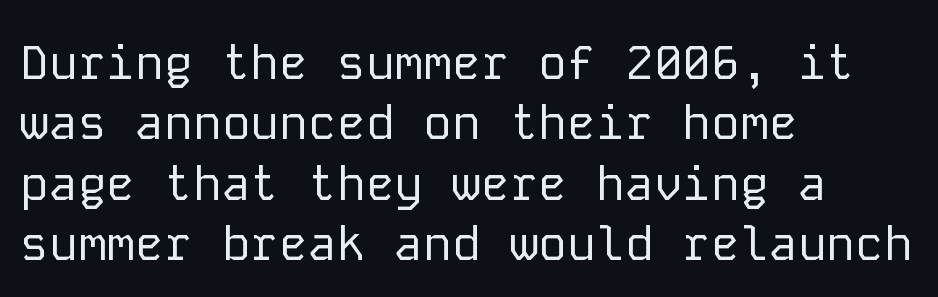
The image shows 48 px regular-weight sans-serif type, upright, monospaced; set left-aligned, normal line spacing (1.26x), normal letter spacing, not underlined; low stroke contrast and a medium x-height.
